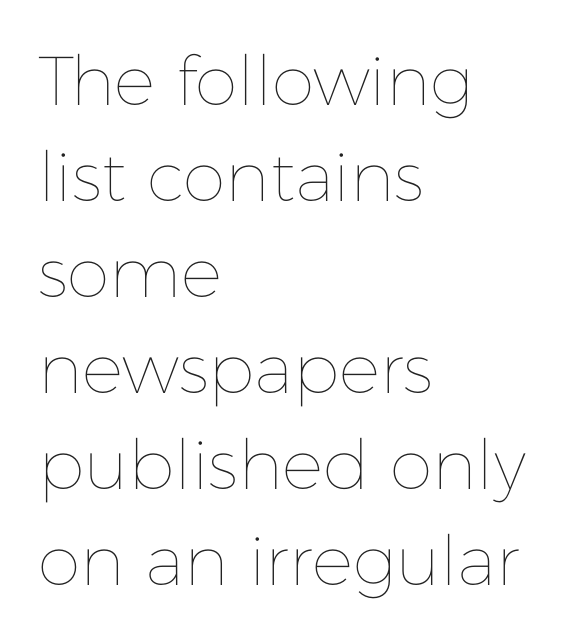
Q: Is the text bold? A: No.
Q: Is the text italic (slanted)? A: No, it is upright.
Q: Is the text underlined? A: No.
Q: How is the paragraph aligned? A: Left-aligned.
Q: Is the spacing between letters normal or unusually wide? A: Normal.
Q: Is the spacing between lines tight, normal or loose? A: Normal.
Q: Width (condensed, normal, or wide)? A: Normal.
Q: Stroke contrast? A: Low.
Q: x-height? A: Medium.
Q: Monospaced? A: No.
